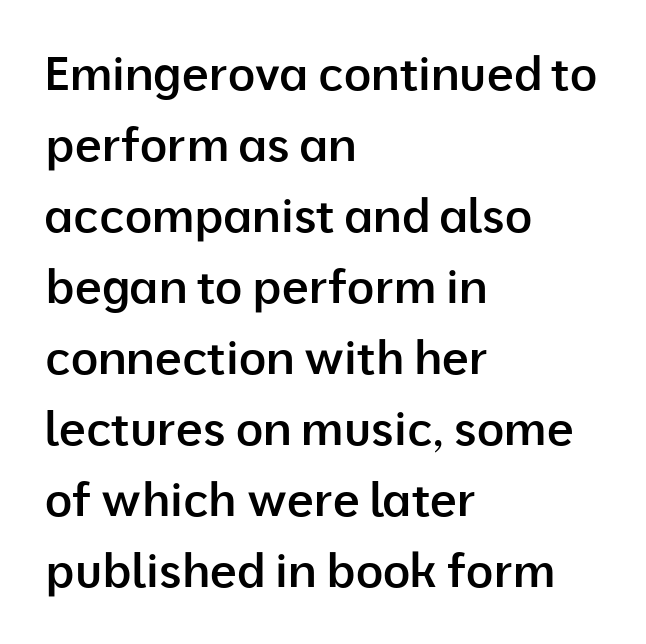
The image shows 47 px semibold sans-serif type, upright; set left-aligned, normal line spacing (1.51x), normal letter spacing, not underlined; low stroke contrast and a medium x-height.
